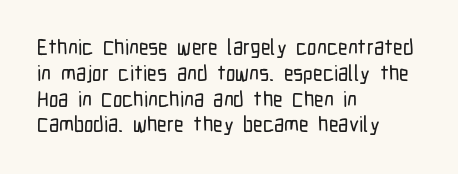
Underline: absent. This rendering uses left alignment, leaving the right contour irregular. A typesetter would mark this as roman, not italic. In terms of letterspacing, this is plain default setting.
